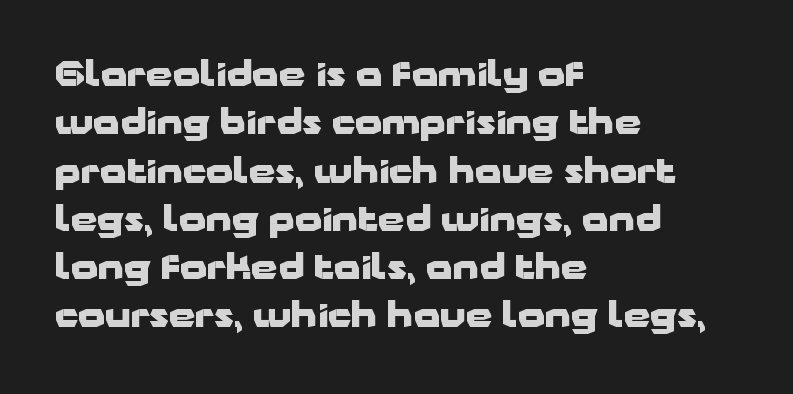
It's the straight-up-and-down kind of type. The gaps between neighbouring characters are ordinary and unremarkable. Notice how thick the strokes are: this is what a full bold looks like. Clear beneath every line of the passage. The rendering shows plain stroke endings on the letterforms — a sans-serif design.
